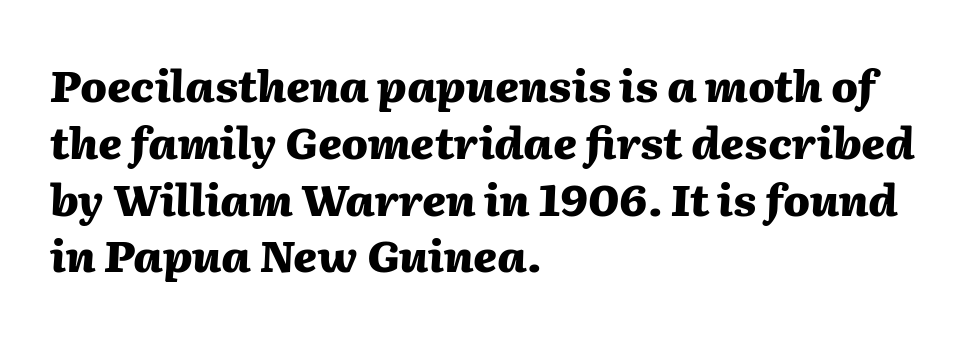
The image shows 44 px heavy type, italic (leaning right); set left-aligned, normal line spacing (1.29x), normal letter spacing, not underlined; medium stroke contrast and a medium x-height.
